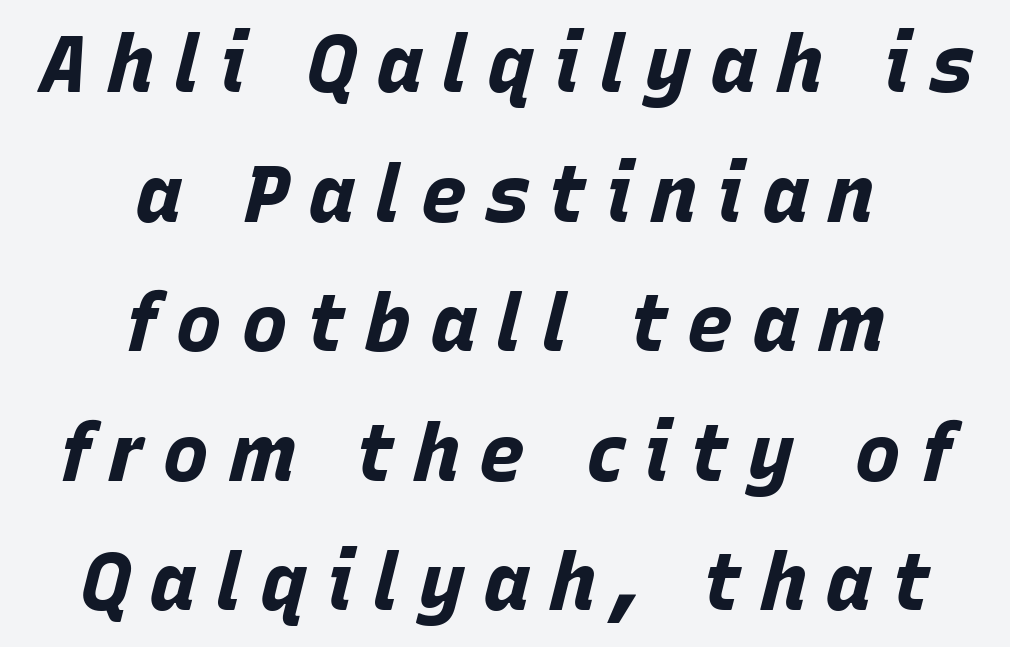
Q: Is the text bold? A: Yes.
Q: Is the text italic (slanted)? A: Yes, it leans right by about 15 degrees.
Q: Is the text underlined? A: No.
Q: How is the paragraph aligned? A: Centered.
Q: Is the spacing between letters normal or unusually wide? A: Unusually wide.
Q: Is the spacing between lines tight, normal or loose? A: Normal.
Q: Width (condensed, normal, or wide)? A: Normal.
Q: Stroke contrast? A: Low.
Q: x-height? A: Large.
Q: Monospaced? A: No.
